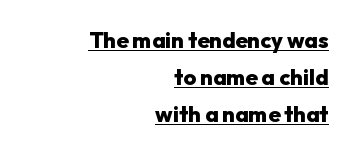
The image shows 22 px bold type, upright; set right-aligned, normal line spacing (1.69x), normal letter spacing, underlined.
